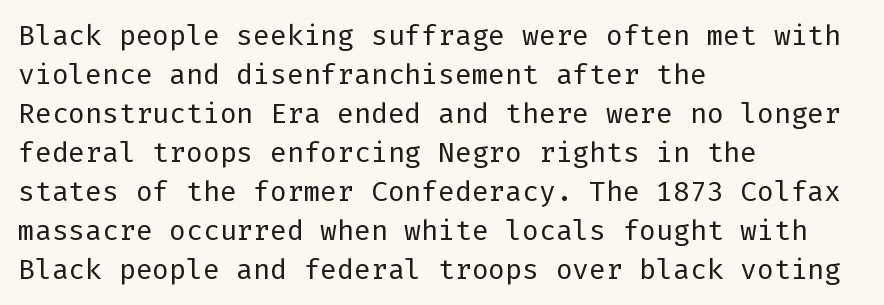
Q: Is the text bold? A: No.
Q: Is the text italic (slanted)? A: No, it is upright.
Q: Is the typeface a serif or a sans-serif typeface? A: Sans-serif.
Q: Is the text underlined? A: No.
Q: How is the paragraph aligned? A: Left-aligned.
Q: Is the spacing between letters normal or unusually wide? A: Normal.
Q: Is the spacing between lines tight, normal or loose? A: Normal.
Q: Width (condensed, normal, or wide)? A: Normal.
Q: Stroke contrast? A: Low.
Q: x-height? A: Medium.
